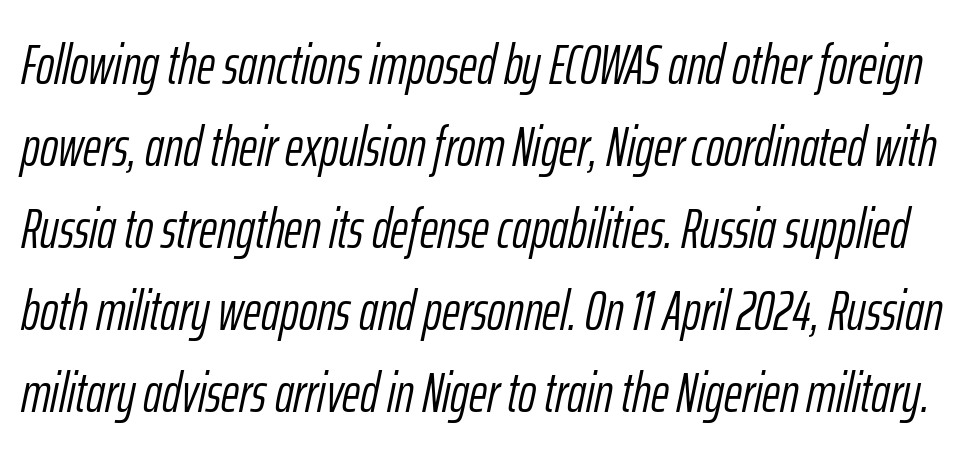
Underline: absent. This sample has the flowing, uneven cadence of proportional lettering. The passage shown has conventional tracking throughout. The typography opts for an oblique posture over an upright one.
